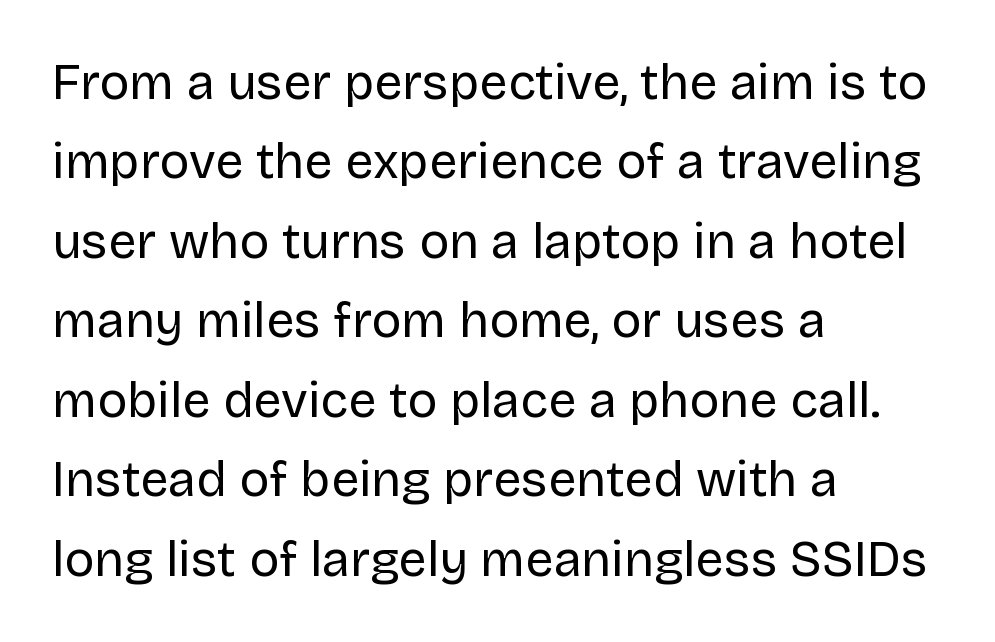
You can tell from the bare stems that sans-serif type was used. Note the varied advance widths — an 'i' is clearly narrower than an 'm'. Words appear dense and cohesive because spacing is normal. A normal amount of white space separates one row of letters from the next.
